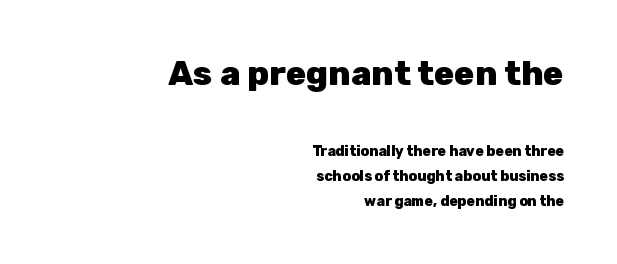
This rendering features lettering with no underline. You get the large type first, then a drop to smaller type. The axis of the letterforms is exactly vertical. How heavy is the stroke? Heavy — this is a bold. Font category for this specimen: sans-serif.
